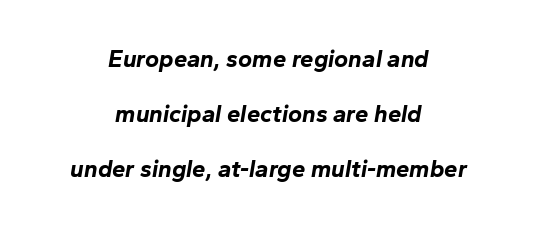
{"italic": "yes", "lean": "right", "slant_degrees": 10, "bold": "yes", "underline": "no", "align": "center", "line_spacing": "loose", "line_spacing_ratio": 2.3, "letter_spacing": "normal", "letter_spacing_em": 0.0, "glyph_px": 24}
